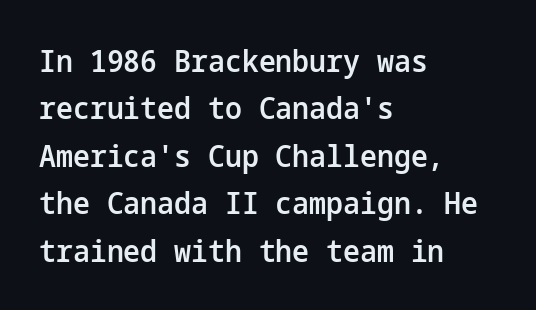
The image shows 30 px semibold sans-serif type, upright; set left-aligned, normal line spacing (1.58x), normal letter spacing, not underlined; low stroke contrast and a medium x-height.
